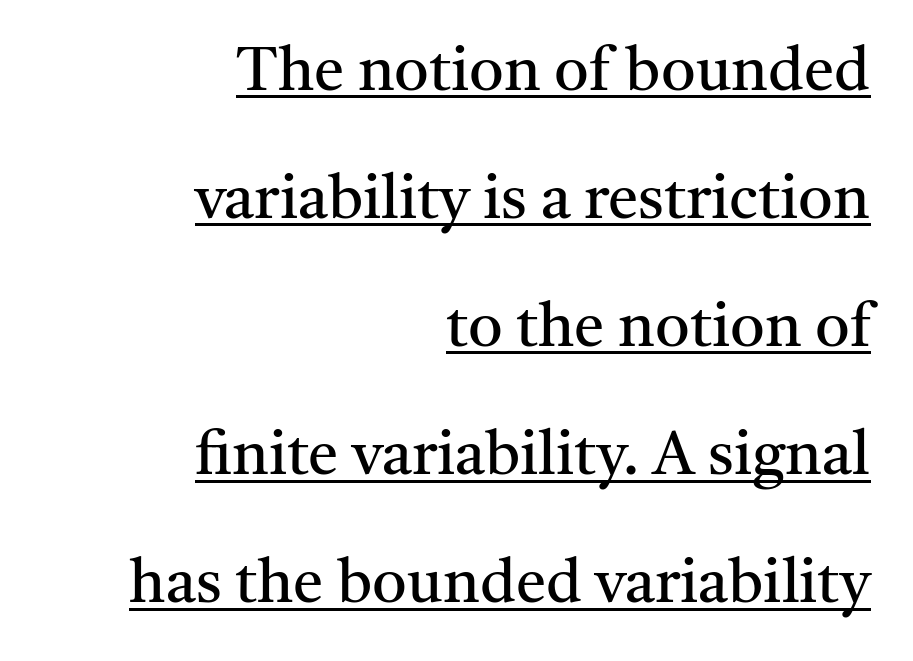
Emphasis is given by a line drawn under the lettering. Each letter keeps its own natural width here, so spacing adapts to shape. This reads as an unemphasized weight, regular at the heaviest. Whoever set this chose breathing room over compactness in the vertical rhythm. A serif font was chosen for this passage.
